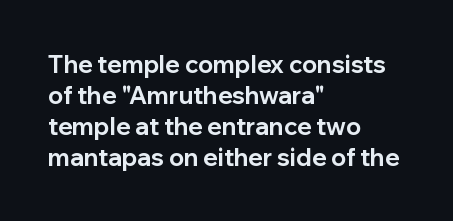
The image shows 24 px bold type, upright; set left-aligned, normal line spacing (1.29x), normal letter spacing, not underlined.
